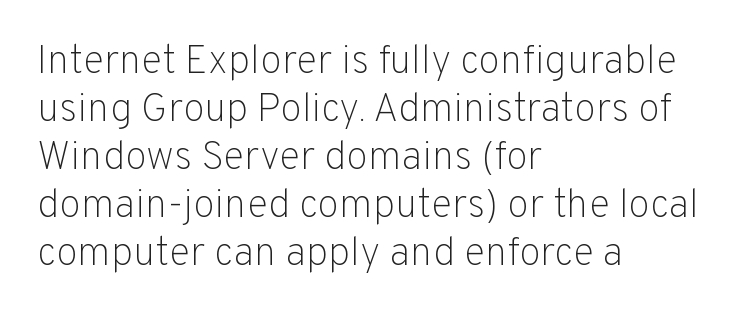
Q: Is the text bold? A: No.
Q: Is the text italic (slanted)? A: No, it is upright.
Q: Is the typeface a serif or a sans-serif typeface? A: Sans-serif.
Q: Is the text underlined? A: No.
Q: How is the paragraph aligned? A: Left-aligned.
Q: Is the spacing between letters normal or unusually wide? A: Normal.
Q: Width (condensed, normal, or wide)? A: Normal.
Q: Stroke contrast? A: Low.
Q: x-height? A: Medium.
Q: Monospaced? A: No.
